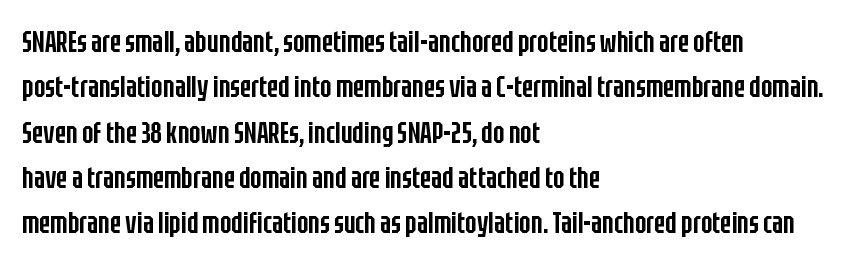
The image shows 30 px semibold, condensed sans-serif type, upright; set left-aligned, normal line spacing (1.51x), normal letter spacing, not underlined; low stroke contrast and a large x-height.
